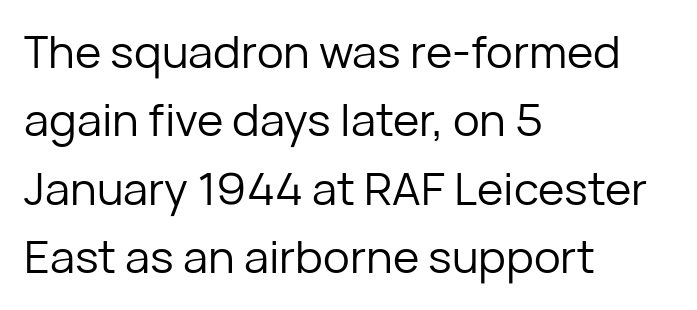
Q: Is the text bold? A: No.
Q: Is the text italic (slanted)? A: No, it is upright.
Q: Is the typeface a serif or a sans-serif typeface? A: Sans-serif.
Q: Is the text underlined? A: No.
Q: How is the paragraph aligned? A: Left-aligned.
Q: Is the spacing between letters normal or unusually wide? A: Normal.
Q: Is the spacing between lines tight, normal or loose? A: Normal.
Q: Width (condensed, normal, or wide)? A: Normal.
Q: Stroke contrast? A: Low.
Q: x-height? A: Medium.
Q: Monospaced? A: No.
